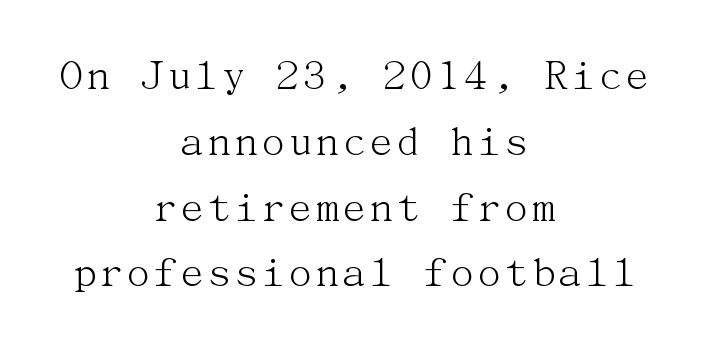
The letters stand straight up with perfectly vertical stems. This is not heavy type; no bold has been used. Type style note: has serifs. Compared with a flush-left layout, this one balances lines on the center instead.
